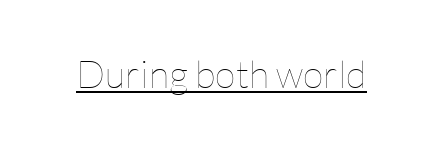
These characters rest on top of a visible drawn line. Do the characters align in a grid? No, the font is proportional. A typesetter would mark this as roman, not italic. Think standard paragraph weight, or any step lighter than that. The face used here is rendered with its standard letterfit.
